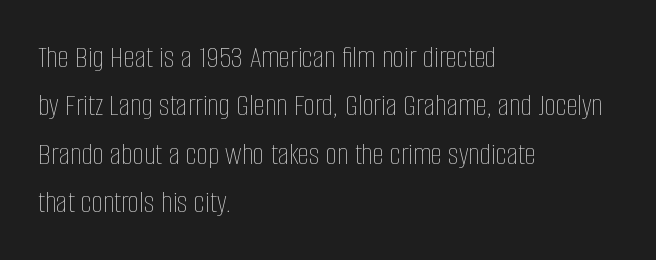
A typesetter would mark this as roman, not italic. Leading matches the norm, producing a regular column. In terms of letterspacing, this is plain default setting. Each letter keeps its own natural width here, so spacing adapts to shape. Letters rest on an invisible, unmarked baseline. Compared with a typical body face, this is equally light or lighter still.
